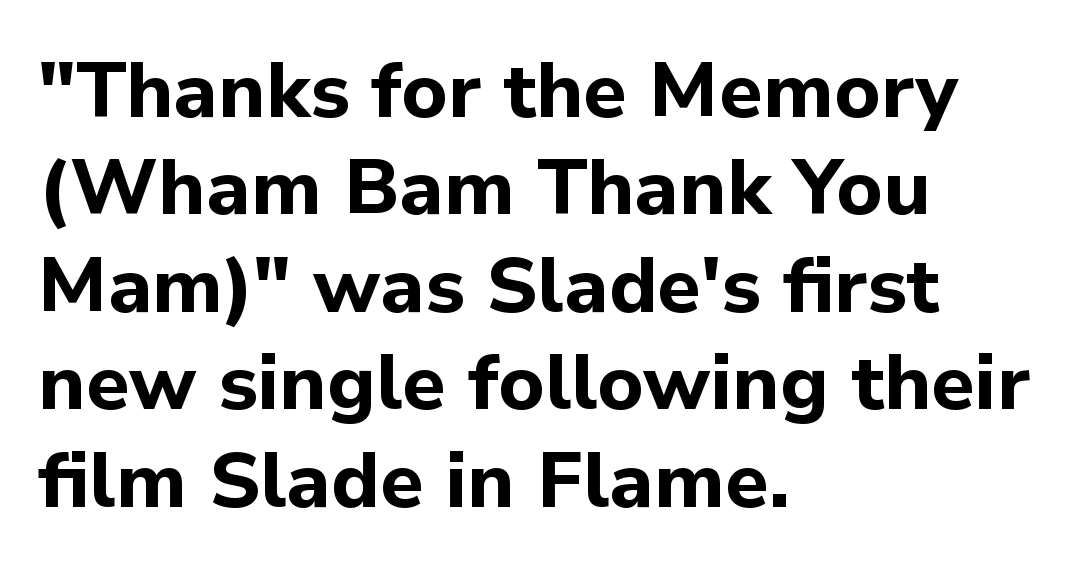
Q: Is the text bold? A: Yes.
Q: Is the text italic (slanted)? A: No, it is upright.
Q: Is the typeface a serif or a sans-serif typeface? A: Sans-serif.
Q: Is the text underlined? A: No.
Q: How is the paragraph aligned? A: Left-aligned.
Q: Is the spacing between letters normal or unusually wide? A: Normal.
Q: Is the spacing between lines tight, normal or loose? A: Normal.
Q: Width (condensed, normal, or wide)? A: Normal.
Q: Stroke contrast? A: Low.
Q: x-height? A: Medium.
Q: Monospaced? A: No.
